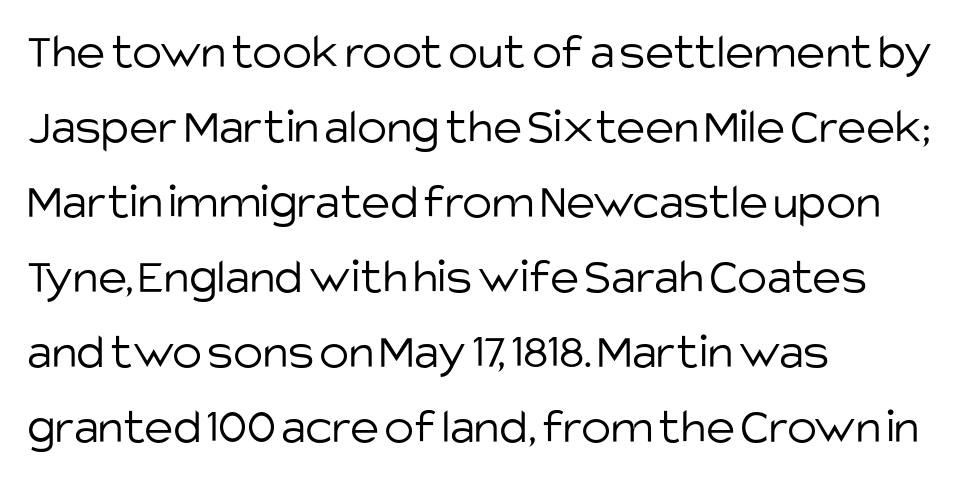
Q: Is the text bold? A: No.
Q: Is the text italic (slanted)? A: No, it is upright.
Q: Is the typeface a serif or a sans-serif typeface? A: Sans-serif.
Q: Is the text underlined? A: No.
Q: How is the paragraph aligned? A: Left-aligned.
Q: Is the spacing between letters normal or unusually wide? A: Normal.
Q: Is the spacing between lines tight, normal or loose? A: Normal.
Q: Width (condensed, normal, or wide)? A: Normal.
Q: Stroke contrast? A: Low.
Q: x-height? A: Large.
Q: Monospaced? A: No.
